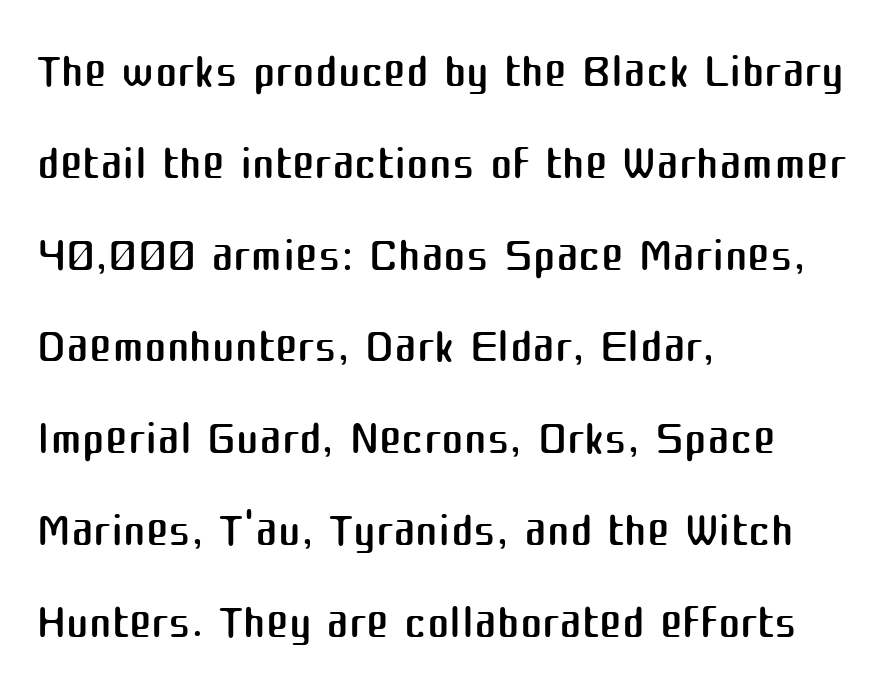
Tall strokes in this sample are plumb rather than angled. Each stroke keeps to a modest, everyday thickness or less. Is there much room between lines? A standard amount, neither cramped nor airy. The zone under the glyphs is completely vacant. Looks like regular typesetting: each glyph gets only the width it needs.
